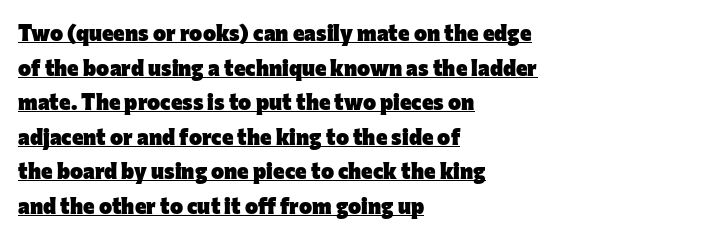
Is the type bold? Yes — the strokes are clearly thick and heavy. Letter spacing: default. You can see a thin bar hugging the bottom of the glyphs. Summary of vertical rhythm: regular, with standard interline spacing.
